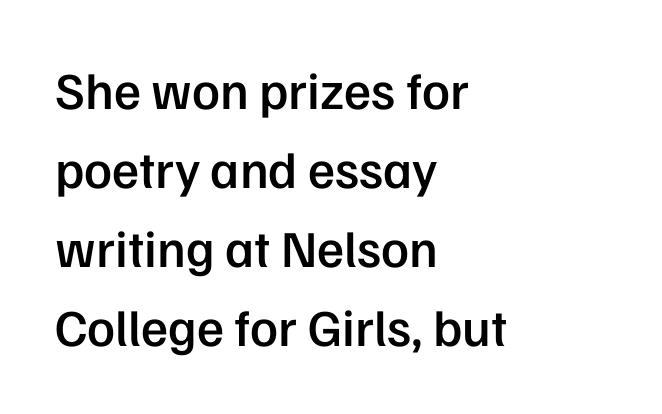
It's the straight-up-and-down kind of type. Type style note: lacks serifs. The text block is weighted toward the left margin, trailing off unevenly rightward. Has an underline been added? It has not. Is this a fixed-width face? No — the glyphs have proportional, varying widths. This rendering leaves character spacing at its baseline value.
